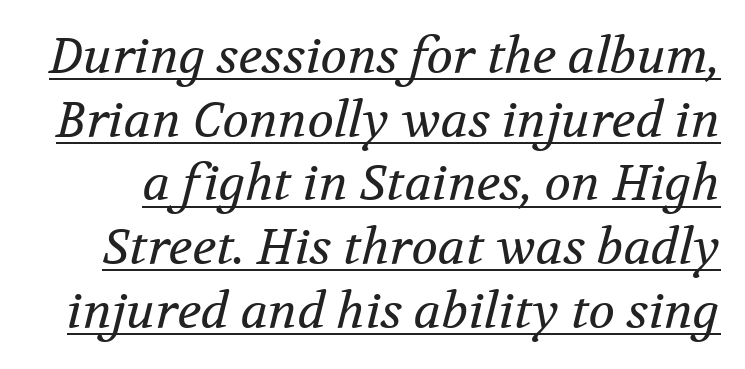
{"serif": "yes", "italic": "yes", "lean": "right", "slant_degrees": 12, "bold": "no", "weight": "regular", "width": "normal", "stroke_contrast": "medium", "x_height": "medium", "monospaced": "no", "underline": "yes", "line_spacing": "normal", "line_spacing_ratio": 1.3, "letter_spacing": "normal", "letter_spacing_em": 0.0, "glyph_px": 49}
